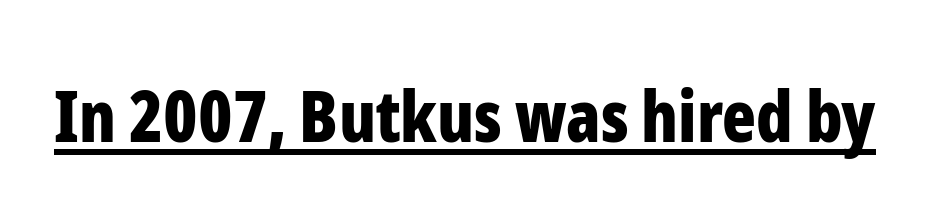
{"serif": "no", "italic": "no", "bold": "yes", "weight": "bold", "width": "condensed", "stroke_contrast": "low", "x_height": "medium", "monospaced": "no", "underline": "yes", "letter_spacing": "normal", "letter_spacing_em": 0.0, "glyph_px": 70}
